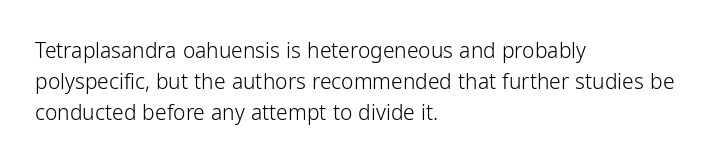
If you drew a line through each stem, it would be perfectly vertical. Leftover space on each line is placed entirely after the last word. The vertical gap from one line to the next is medium. The specimen omits any rule beneath the text block's lines.
